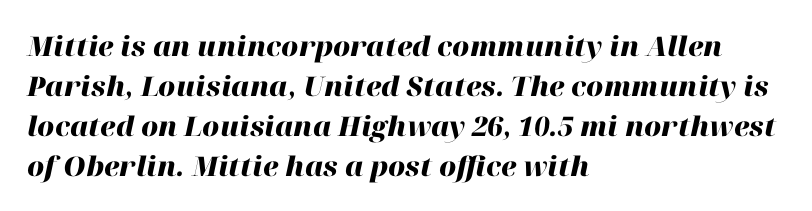
The image shows 27 px bold type, italic (leaning right); set left-aligned, normal line spacing (1.48x), normal letter spacing, not underlined.
